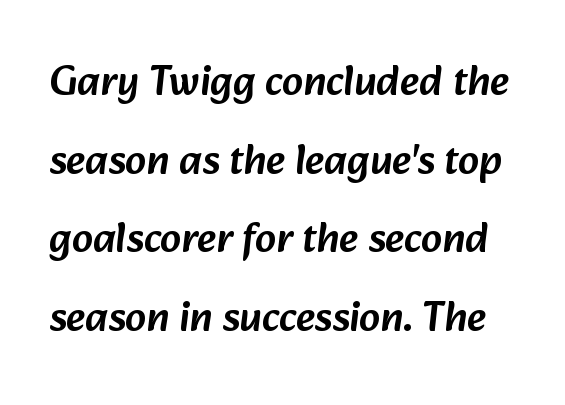
The image shows 42 px sans-serif type; set line spacing 1.87x, normal letter spacing, not underlined; low stroke contrast and a medium x-height.
